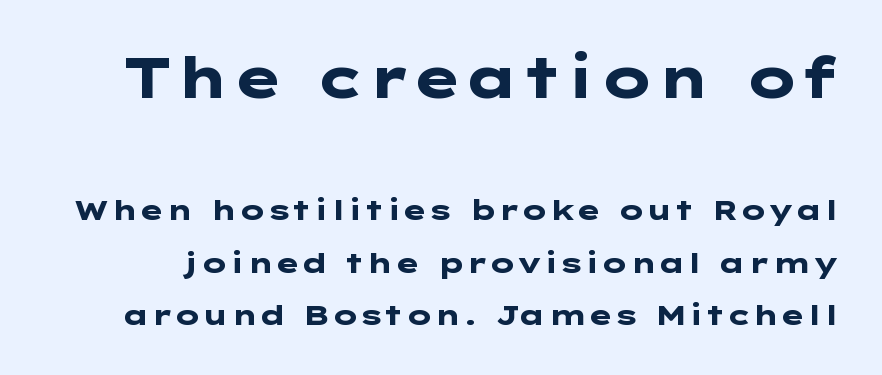
The image shows 56 px heavy, wide sans-serif type, upright; set line spacing 1.88x, normal letter spacing, not underlined; the first (top) block is 2.0x larger; low stroke contrast and a medium x-height.
